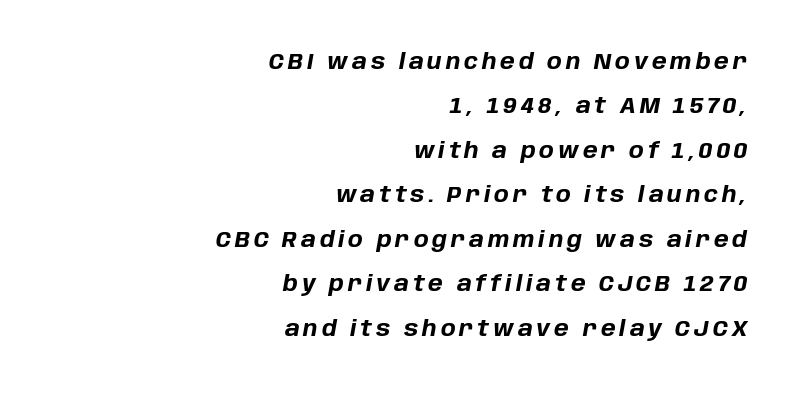
Q: Is the text bold? A: Yes.
Q: Is the text italic (slanted)? A: Yes, it leans right by about 10 degrees.
Q: Is the text underlined? A: No.
Q: How is the paragraph aligned? A: Right-aligned.
Q: Is the spacing between lines tight, normal or loose? A: Loose.
